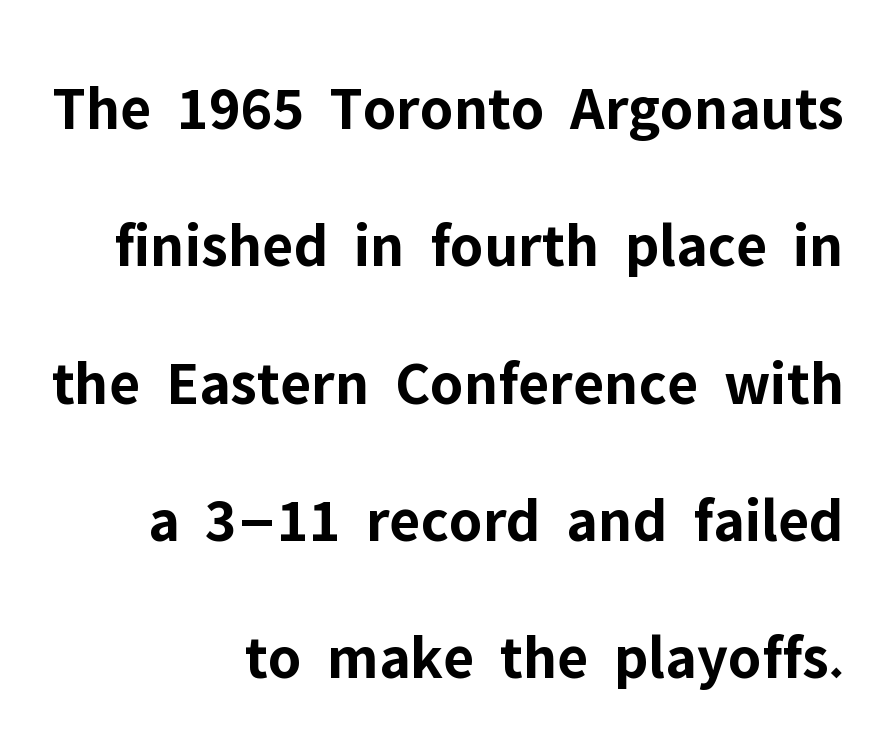
Q: Is the text bold? A: Yes.
Q: Is the text italic (slanted)? A: No, it is upright.
Q: Is the typeface a serif or a sans-serif typeface? A: Sans-serif.
Q: Is the text underlined? A: No.
Q: How is the paragraph aligned? A: Right-aligned.
Q: Is the spacing between letters normal or unusually wide? A: Normal.
Q: Is the spacing between lines tight, normal or loose? A: Loose.
Q: Width (condensed, normal, or wide)? A: Normal.
Q: Stroke contrast? A: Low.
Q: x-height? A: Medium.
Q: Monospaced? A: No.
